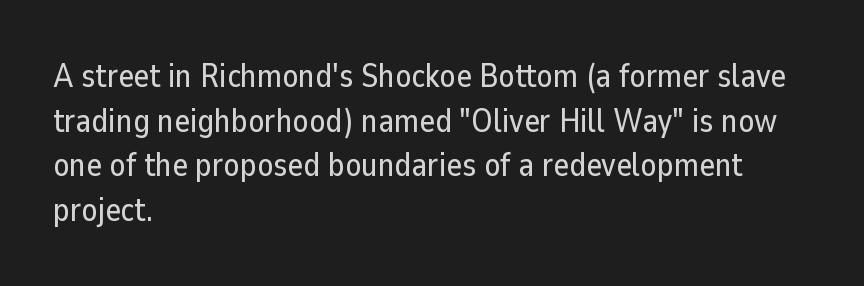
The image shows 33 px sans-serif type, upright; set left-aligned, normal line spacing (1.35x), normal letter spacing, not underlined; low stroke contrast and a medium x-height.
